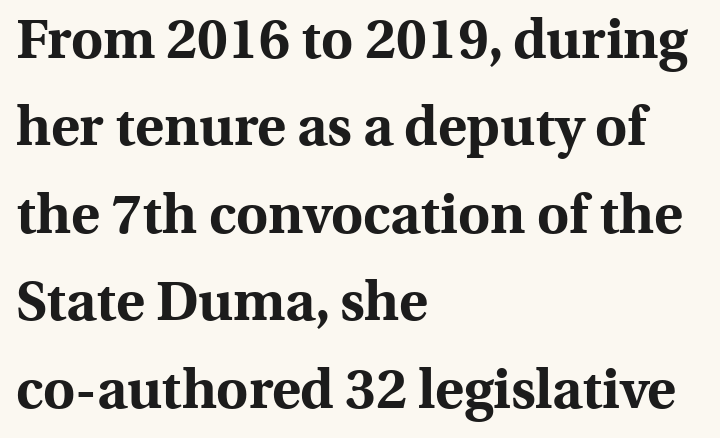
The image shows 55 px bold serif type, upright; set left-aligned, normal line spacing (1.59x), normal letter spacing, not underlined; a medium x-height.
